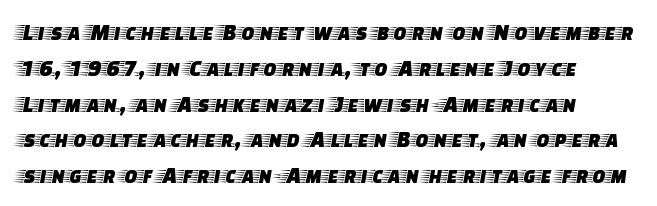
{"underline": "no", "align": "left", "line_spacing": "normal", "line_spacing_ratio": 1.49, "letter_spacing": "normal", "letter_spacing_em": 0.0, "glyph_px": 24}
